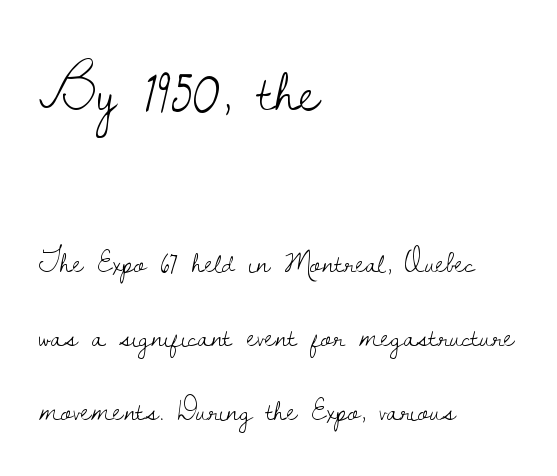
The image shows 63 px light serif type; set left-aligned, loose line spacing (2.32x), normal letter spacing, not underlined; the first (top) block is 1.97x larger; low stroke contrast and a small x-height.
